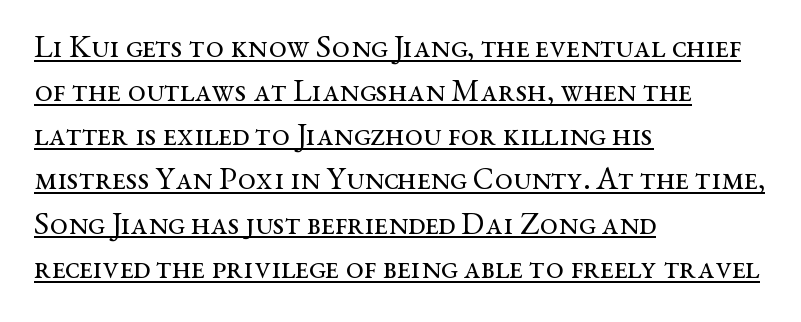
The image shows 32 px regular-weight, wide serif type, upright; set left-aligned, normal line spacing (1.38x), normal letter spacing, underlined; medium stroke contrast and a medium x-height.
